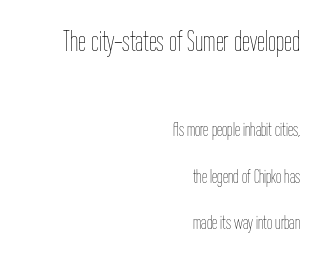
The image shows 29 px thin, condensed type, upright; set right-aligned, loose line spacing (2.45x), normal letter spacing, not underlined; the first (top) block is 1.53x larger; low stroke contrast and a medium x-height.
